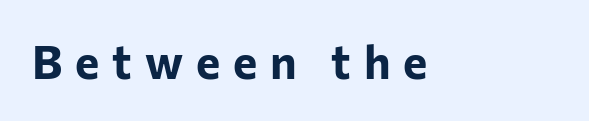
The image shows 46 px bold sans-serif type, upright; set unusually wide letter spacing (+0.28 em), not underlined; low stroke contrast and a medium x-height.
